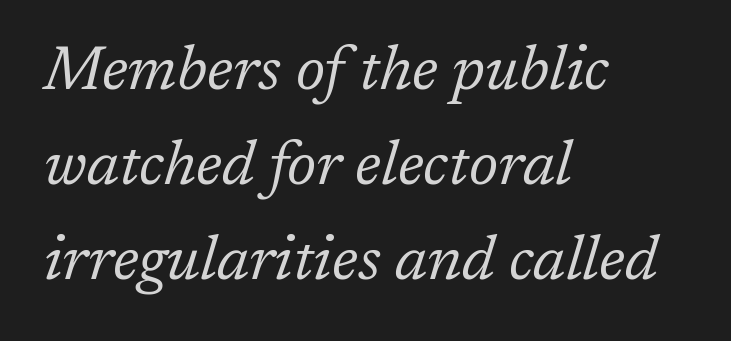
{"serif": "yes", "italic": "yes", "lean": "right", "slant_degrees": 17, "bold": "no", "weight": "regular", "width": "normal", "stroke_contrast": "low", "x_height": "medium", "monospaced": "no", "underline": "no", "align": "left", "line_spacing": "normal", "line_spacing_ratio": 1.56, "letter_spacing": "normal", "letter_spacing_em": 0.0, "glyph_px": 61}
